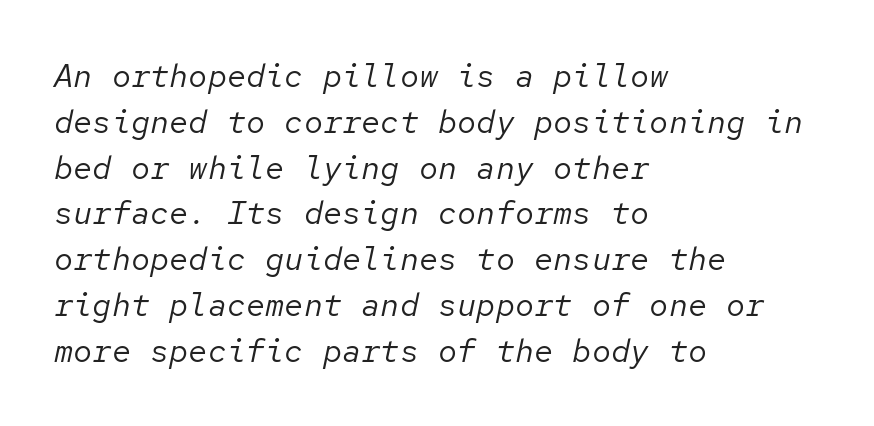
The image shows 32 px regular-weight type, italic (leaning right), monospaced; set left-aligned, normal line spacing (1.43x), normal letter spacing, not underlined; low stroke contrast and a medium x-height.
